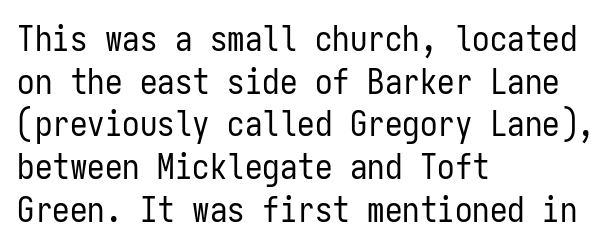
Q: Is the text bold? A: No.
Q: Is the text italic (slanted)? A: No, it is upright.
Q: Is the typeface a serif or a sans-serif typeface? A: Sans-serif.
Q: Is the text underlined? A: No.
Q: How is the paragraph aligned? A: Left-aligned.
Q: Is the spacing between letters normal or unusually wide? A: Normal.
Q: Width (condensed, normal, or wide)? A: Condensed.
Q: Stroke contrast? A: Low.
Q: x-height? A: Medium.
Q: Monospaced? A: Yes.
